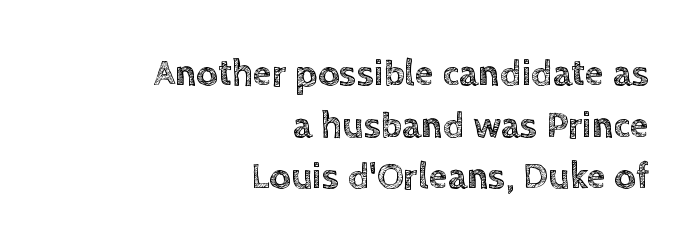
Q: Is the text italic (slanted)? A: No, it is upright.
Q: Is the text underlined? A: No.
Q: How is the paragraph aligned? A: Right-aligned.
Q: Is the spacing between letters normal or unusually wide? A: Normal.
Q: Is the spacing between lines tight, normal or loose? A: Normal.
Q: Width (condensed, normal, or wide)? A: Normal.
Q: x-height? A: Large.
Q: Monospaced? A: No.
